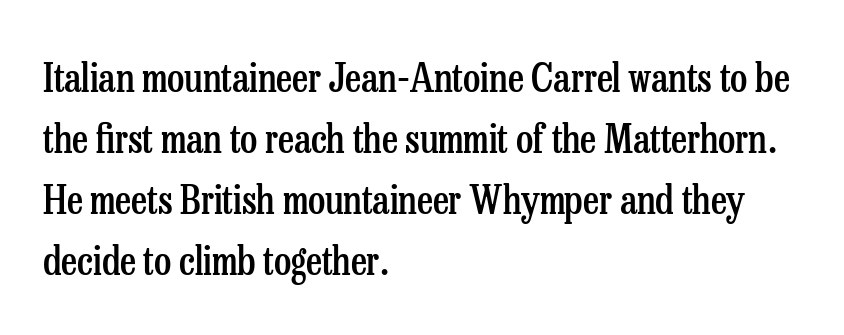
Q: Is the text bold? A: Semi-bold.
Q: Is the text italic (slanted)? A: No, it is upright.
Q: Is the typeface a serif or a sans-serif typeface? A: Serif.
Q: Is the text underlined? A: No.
Q: How is the paragraph aligned? A: Left-aligned.
Q: Is the spacing between letters normal or unusually wide? A: Normal.
Q: Is the spacing between lines tight, normal or loose? A: Normal.
Q: Width (condensed, normal, or wide)? A: Condensed.
Q: Stroke contrast? A: Low.
Q: x-height? A: Medium.
Q: Monospaced? A: No.
